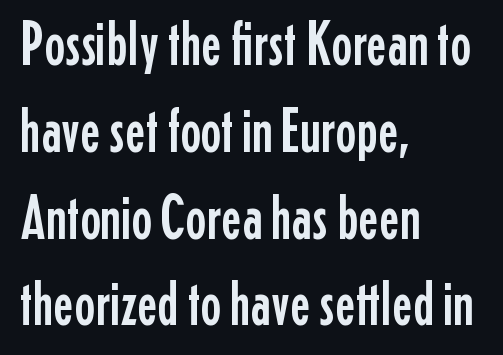
The image shows 62 px condensed sans-serif type, upright; set left-aligned, normal line spacing (1.4x), normal letter spacing, not underlined; low stroke contrast and a medium x-height.
